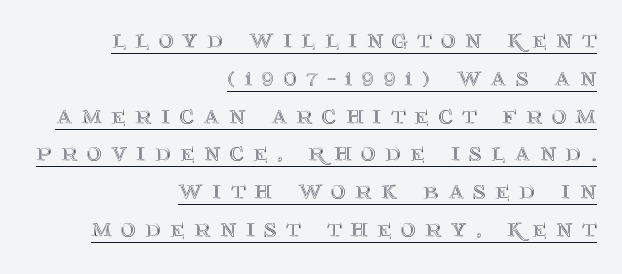
Q: Is the text italic (slanted)? A: No, it is upright.
Q: Is the text underlined? A: Yes.
Q: How is the paragraph aligned? A: Right-aligned.
Q: Is the spacing between letters normal or unusually wide? A: Unusually wide.
Q: Is the spacing between lines tight, normal or loose? A: Normal.
Q: Width (condensed, normal, or wide)? A: Normal.
Q: x-height? A: Large.
Q: Monospaced? A: No.
